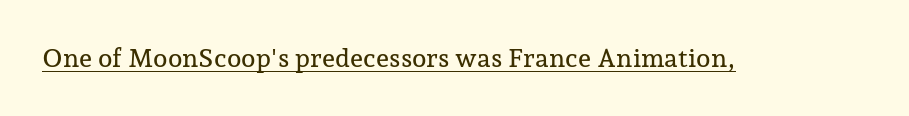
Posture: vertical. Is the letter spacing exaggerated? No — it looks like the ordinary default. These characters rest on top of a visible drawn line.
